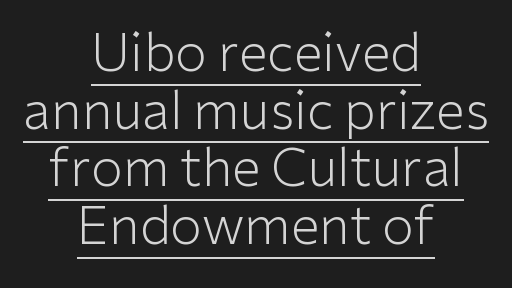
Style check: upright. Spacing verdict: proportional, widths tailored to each character. Centered paragraph, ragged on both sides. Is this a heavy cut? Hardly; it is regular or lighter.
